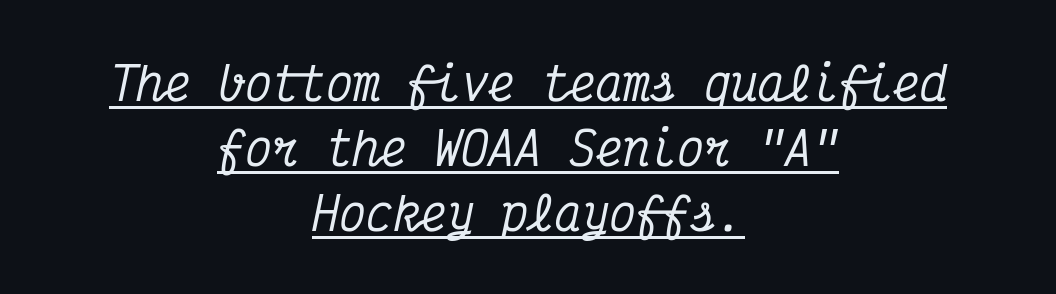
Q: Is the text italic (slanted)? A: Yes, it leans right by about 12 degrees.
Q: Is the typeface a serif or a sans-serif typeface? A: Serif.
Q: Is the text underlined? A: Yes.
Q: How is the paragraph aligned? A: Centered.
Q: Is the spacing between letters normal or unusually wide? A: Normal.
Q: Is the spacing between lines tight, normal or loose? A: Normal.
Q: Width (condensed, normal, or wide)? A: Condensed.
Q: Stroke contrast? A: Medium.
Q: x-height? A: Medium.
Q: Monospaced? A: Yes.
